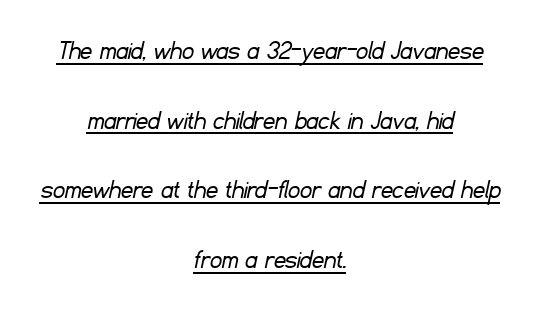
Caption: standard tracking, unaltered. Compared with undecorated copy, this sample adds a rule below the words. A great deal of white space separates one row of letters from the next. Each letter keeps its own natural width here, so spacing adapts to shape. Compared with a typical body face, this is equally light or lighter still. Teacher's note: observe the equal gaps on both sides — that is centered alignment.
